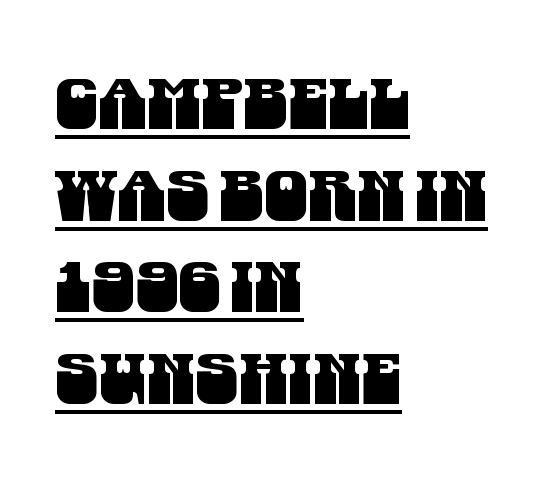
{"serif": "no", "width": "condensed", "stroke_contrast": "medium", "x_height": "large", "monospaced": "no", "underline": "yes", "align": "left", "line_spacing": "normal", "line_spacing_ratio": 1.31, "letter_spacing": "normal", "letter_spacing_em": 0.0, "glyph_px": 70}
